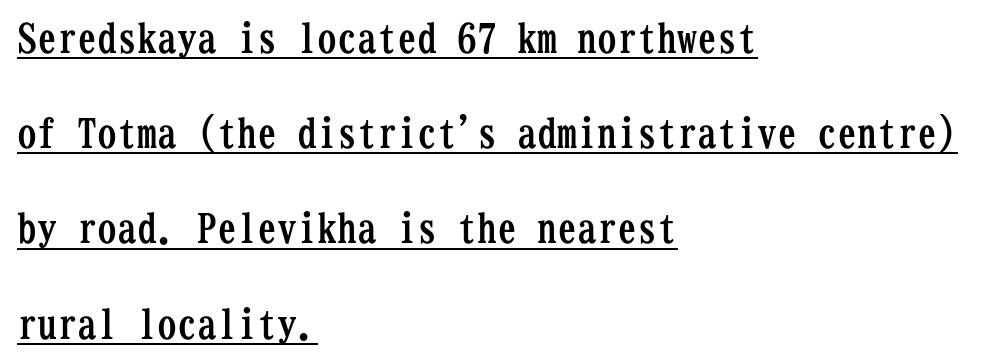
Is this a sans? No — the strokes have serifs. The letters sit at their default tracking, neither squeezed nor spread. What decoration does the sample have? An underline. The rendering uses a large line-height, opening up the rows. A typesetter would call this monospace, since all characters share one set width. Typesetter's note: full bold, strokes at maximum text heaviness.
